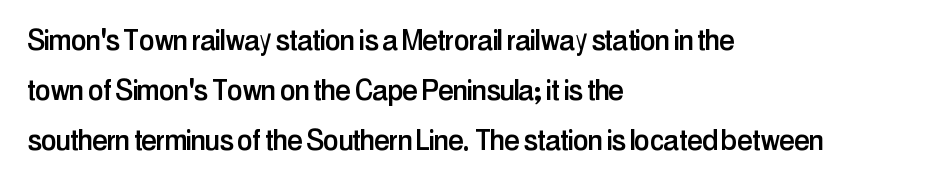
Q: Is the text italic (slanted)? A: No, it is upright.
Q: Is the typeface a serif or a sans-serif typeface? A: Sans-serif.
Q: Is the text underlined? A: No.
Q: How is the paragraph aligned? A: Left-aligned.
Q: Is the spacing between letters normal or unusually wide? A: Normal.
Q: Is the spacing between lines tight, normal or loose? A: Normal.
Q: Width (condensed, normal, or wide)? A: Condensed.
Q: Stroke contrast? A: Low.
Q: x-height? A: Medium.
Q: Monospaced? A: No.
